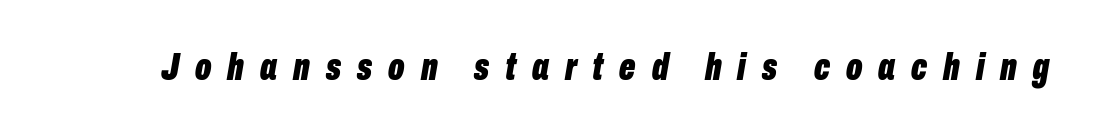
The image shows 38 px bold, condensed type, italic (leaning right); set unusually wide letter spacing (+0.42 em), not underlined; low stroke contrast and a medium x-height.
